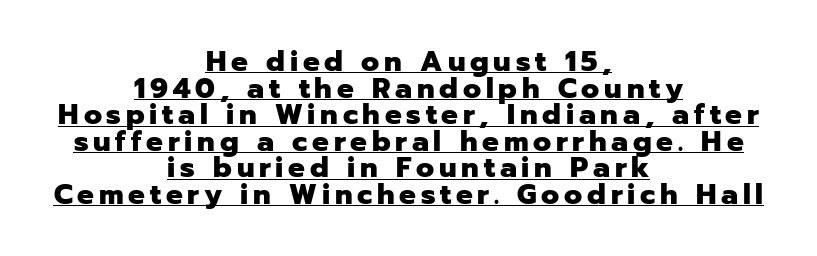
A continuous stroke trails under the words, as in a hyperlink. In terms of letterform style, serifs are entirely absent. Posture: straight, roman, zero tilt. Short and long lines alike share a common midpoint. A typesetter would call this proportional, since set widths differ per character. These lines huddle together more closely than default settings would place them.
